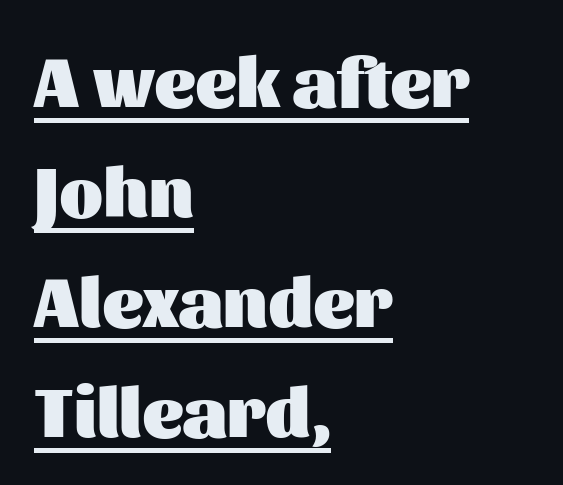
Q: Is the text bold? A: Yes.
Q: Is the text italic (slanted)? A: No, it is upright.
Q: Is the typeface a serif or a sans-serif typeface? A: Sans-serif.
Q: Is the text underlined? A: Yes.
Q: How is the paragraph aligned? A: Left-aligned.
Q: Is the spacing between letters normal or unusually wide? A: Normal.
Q: Is the spacing between lines tight, normal or loose? A: Normal.
Q: Width (condensed, normal, or wide)? A: Normal.
Q: Stroke contrast? A: Medium.
Q: x-height? A: Medium.
Q: Monospaced? A: No.
